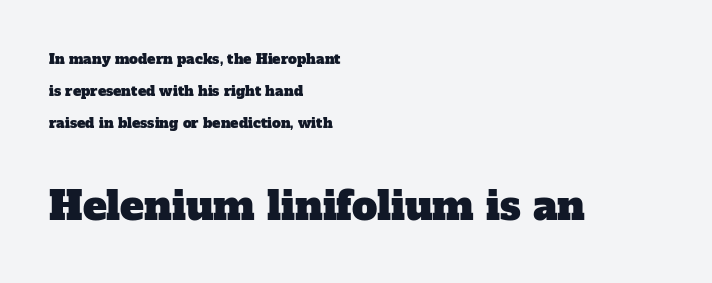
{"serif": "yes", "width": "normal", "stroke_contrast": "low", "x_height": "medium", "monospaced": "no", "underline": "no", "align": "left", "line_spacing": "loose", "line_spacing_ratio": 2.3, "letter_spacing": "normal", "letter_spacing_em": 0.0, "larger_block": "second", "size_ratio": 2.86, "glyph_px": 40}
